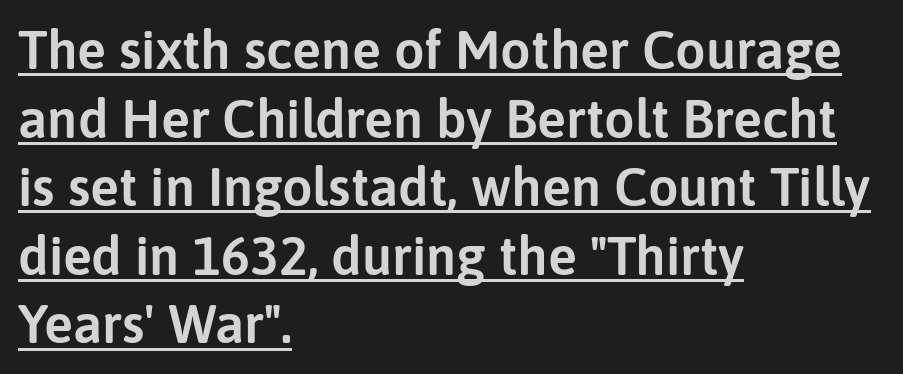
{"serif": "no", "italic": "no", "width": "normal", "stroke_contrast": "low", "x_height": "medium", "monospaced": "no", "underline": "yes", "align": "left", "line_spacing": "normal", "line_spacing_ratio": 1.27, "letter_spacing": "normal", "letter_spacing_em": 0.0, "glyph_px": 54}
